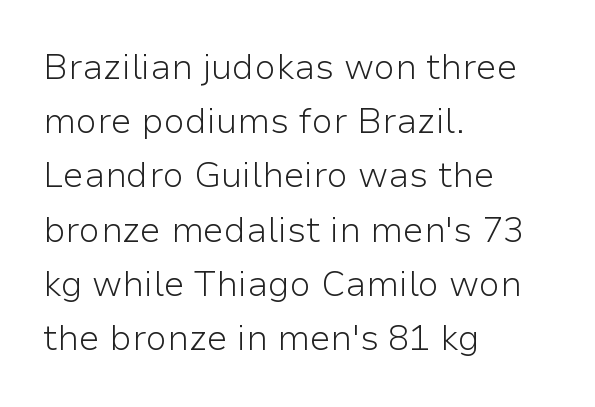
{"serif": "no", "italic": "no", "bold": "no", "weight": "light", "width": "normal", "stroke_contrast": "low", "x_height": "medium", "monospaced": "no", "underline": "no", "align": "left", "line_spacing": "normal", "line_spacing_ratio": 1.55, "letter_spacing": "normal", "letter_spacing_em": 0.0, "glyph_px": 35}
